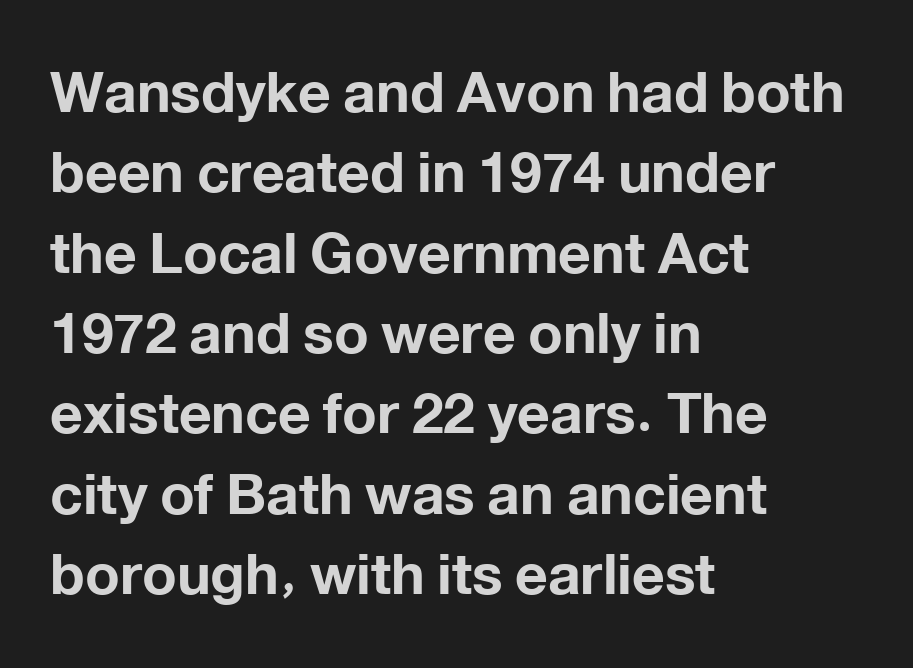
{"serif": "no", "italic": "no", "bold": "yes", "weight": "bold", "width": "normal", "stroke_contrast": "low", "x_height": "medium", "monospaced": "no", "underline": "no", "align": "left", "line_spacing": "normal", "line_spacing_ratio": 1.41, "letter_spacing": "normal", "letter_spacing_em": 0.0, "glyph_px": 57}
